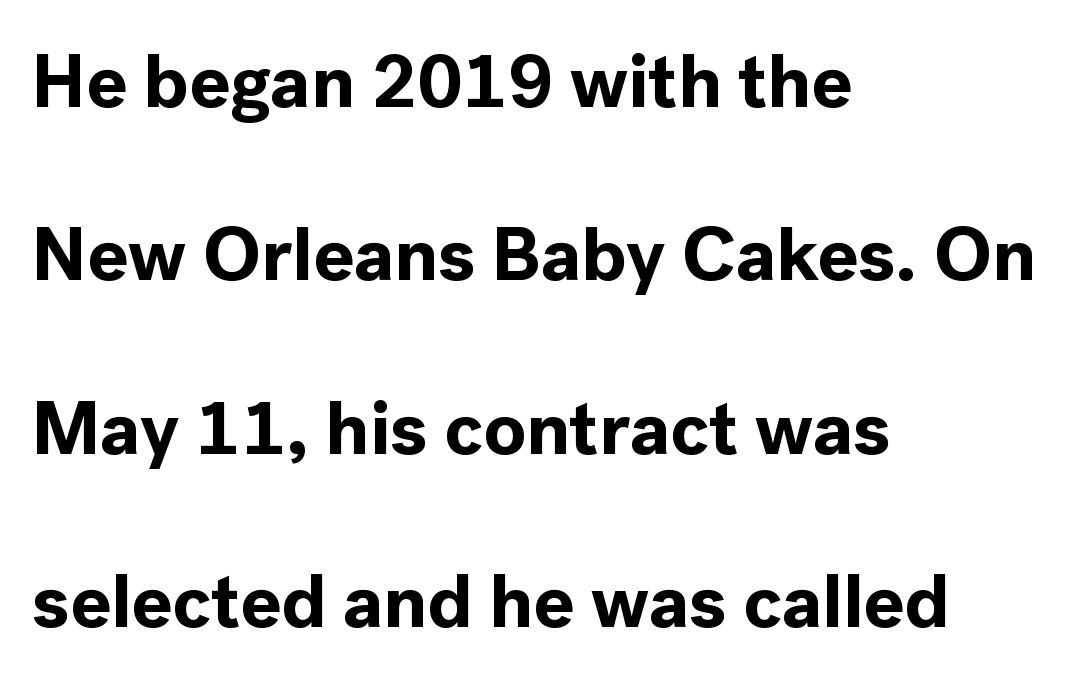
{"serif": "no", "italic": "no", "bold": "yes", "weight": "bold", "width": "normal", "x_height": "medium", "monospaced": "no", "underline": "no", "align": "left", "line_spacing": "loose", "line_spacing_ratio": 2.28, "letter_spacing": "normal", "letter_spacing_em": 0.0, "glyph_px": 76}
